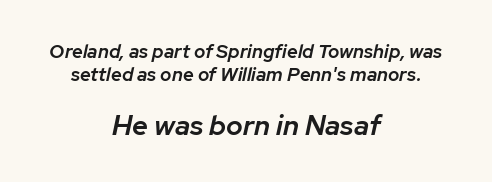
Character size in the trailing block exceeds that of the leading block. The foot of each line stays bare and open. The lines in this sample share a center point and differ in where they start and stop. The type is set solid horizontally, with unmodified tracking. A fair bit of extra ink — the face is semibold, not bold. Yep, that's italic — everything's leaning.
